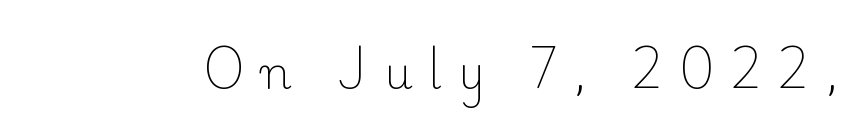
The image shows 44 px light serif type, upright; set unusually wide letter spacing (+0.37 em), not underlined; low stroke contrast and a small x-height.
